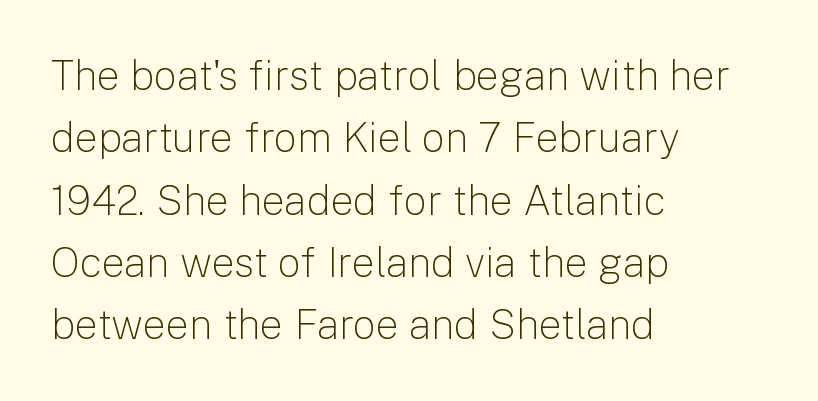
The image shows 41 px light sans-serif type, upright; set left-aligned, normal line spacing (1.52x), normal letter spacing, not underlined; low stroke contrast and a medium x-height.
